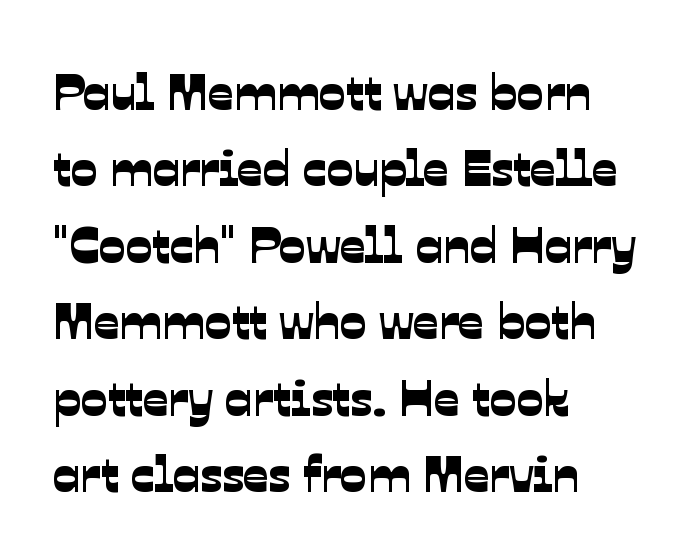
Q: Is the typeface a serif or a sans-serif typeface? A: Sans-serif.
Q: Is the text underlined? A: No.
Q: How is the paragraph aligned? A: Left-aligned.
Q: Is the spacing between letters normal or unusually wide? A: Normal.
Q: Is the spacing between lines tight, normal or loose? A: Normal.
Q: Width (condensed, normal, or wide)? A: Normal.
Q: Stroke contrast? A: Low.
Q: x-height? A: Medium.
Q: Monospaced? A: No.
